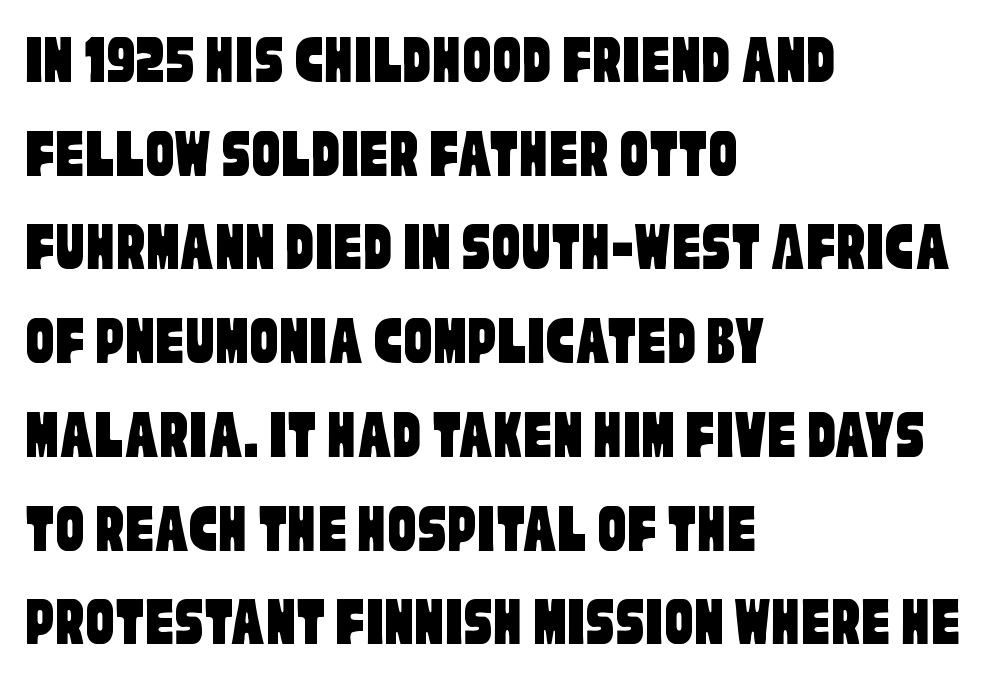
The image shows 71 px condensed sans-serif type; set left-aligned, normal line spacing (1.32x), normal letter spacing, not underlined; low stroke contrast and a large x-height.
